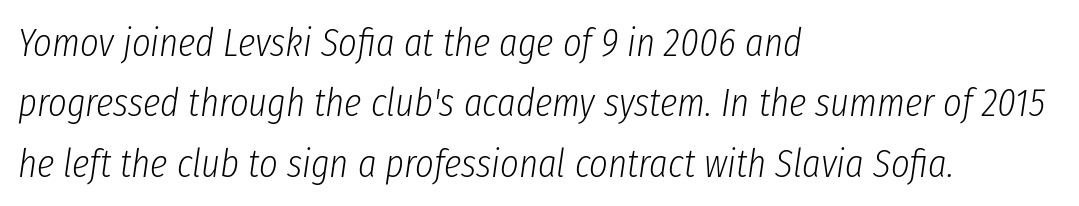
Q: Is the text bold? A: No.
Q: Is the text italic (slanted)? A: Yes, it leans right by about 8 degrees.
Q: Is the text underlined? A: No.
Q: How is the paragraph aligned? A: Left-aligned.
Q: Is the spacing between letters normal or unusually wide? A: Normal.
Q: Is the spacing between lines tight, normal or loose? A: Normal.
Q: Width (condensed, normal, or wide)? A: Condensed.
Q: Stroke contrast? A: Low.
Q: x-height? A: Medium.
Q: Monospaced? A: No.
